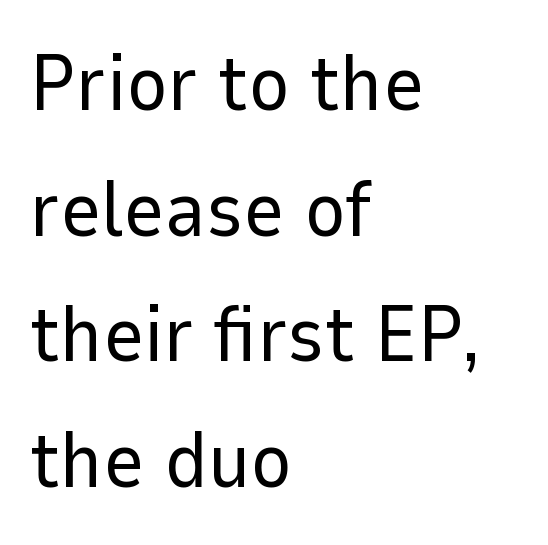
In terms of letterform style, serifs are entirely absent. The tracking reads as untouched default to a designer's eye. The cut favours lightness, reaching ordinary text weight at its darkest. Layout note: lines flush left.
